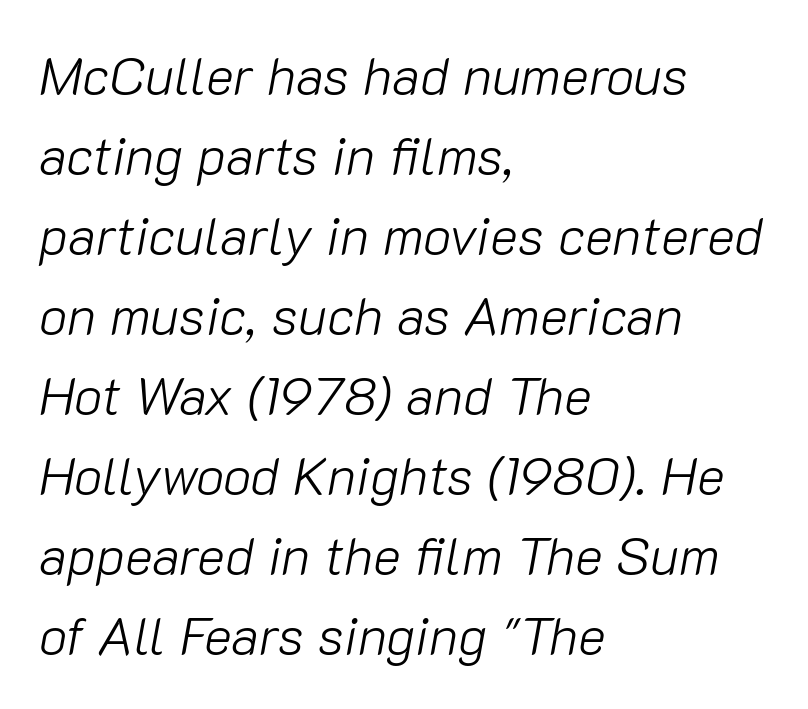
Q: Is the text bold? A: No.
Q: Is the text italic (slanted)? A: Yes, it leans right by about 10 degrees.
Q: Is the text underlined? A: No.
Q: How is the paragraph aligned? A: Left-aligned.
Q: Is the spacing between letters normal or unusually wide? A: Normal.
Q: Is the spacing between lines tight, normal or loose? A: Normal.
Q: Width (condensed, normal, or wide)? A: Normal.
Q: Stroke contrast? A: Low.
Q: x-height? A: Medium.
Q: Monospaced? A: No.
